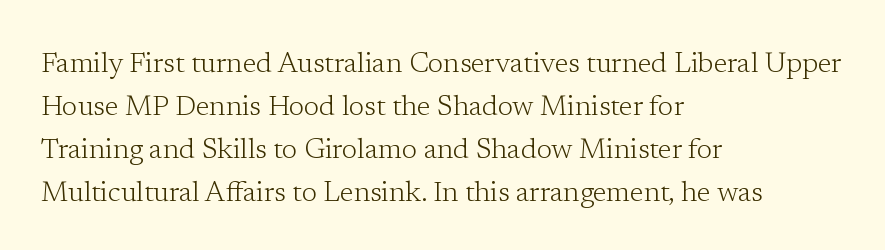
Alignment: flush left. Here the glyphs are tracked normally, forming tight word shapes. Each letter keeps its own natural width here, so spacing adapts to shape. Summary of vertical rhythm: regular, with standard interline spacing.
